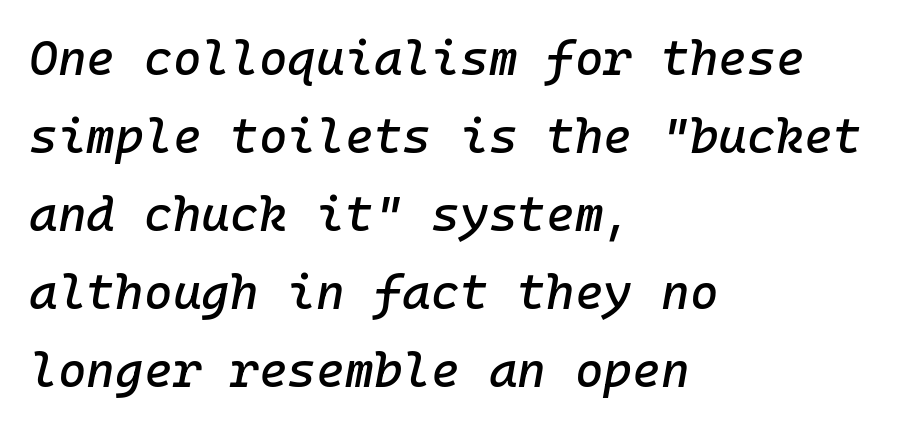
Q: Is the text italic (slanted)? A: Yes, it leans right by about 10 degrees.
Q: Is the text underlined? A: No.
Q: How is the paragraph aligned? A: Left-aligned.
Q: Is the spacing between letters normal or unusually wide? A: Normal.
Q: Is the spacing between lines tight, normal or loose? A: Normal.
Q: Width (condensed, normal, or wide)? A: Normal.
Q: Stroke contrast? A: Low.
Q: x-height? A: Medium.
